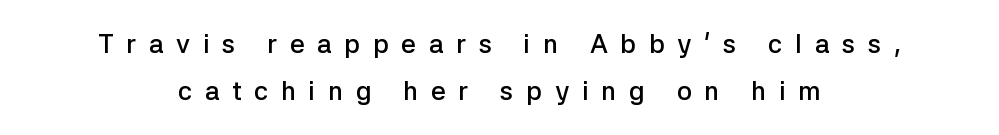
{"italic": "no", "bold": "semi", "underline": "no", "align": "center", "line_spacing_ratio": 1.8, "letter_spacing": "wide", "letter_spacing_em": 0.49, "glyph_px": 26}
